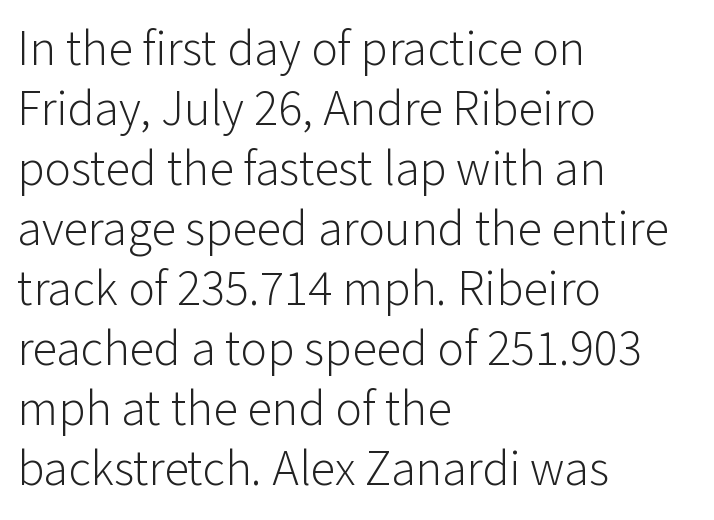
The image shows 50 px light sans-serif type, upright; set left-aligned, line spacing 1.2x, normal letter spacing, not underlined; low stroke contrast and a medium x-height.
